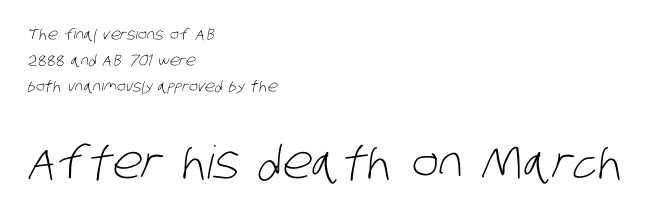
The image shows 45 px light, condensed sans-serif type; set left-aligned, line spacing 1.73x, normal letter spacing, not underlined; the second (bottom) block is 3.0x larger; low stroke contrast and a large x-height.
